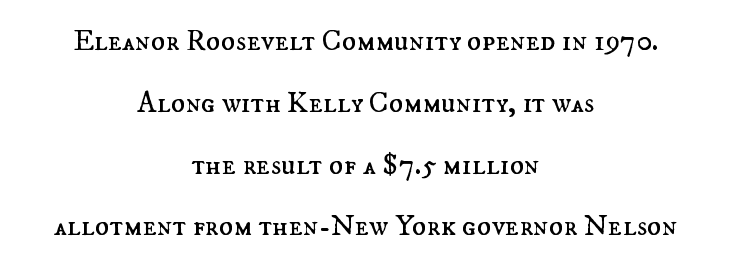
{"italic": "no", "bold": "no", "weight": "regular", "width": "normal", "stroke_contrast": "medium", "x_height": "small", "monospaced": "no", "underline": "no", "align": "center", "line_spacing": "loose", "line_spacing_ratio": 2.06, "letter_spacing": "normal", "letter_spacing_em": 0.0, "glyph_px": 30}
